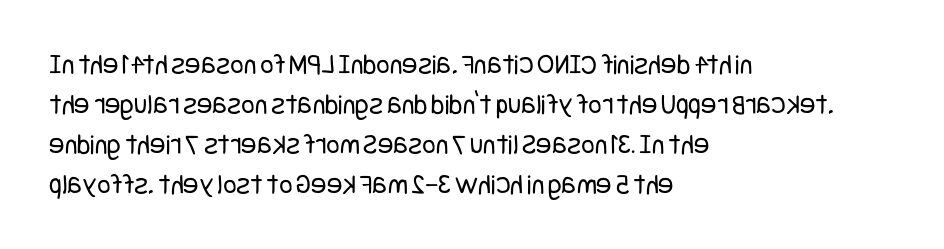
The foot of each line stays bare and open. No letter is thick-stroked: the sample isn't bold. If you drew a line through each stem, it would be perfectly vertical. Compared with typical paragraphs, the rows here are spaced about the same.
